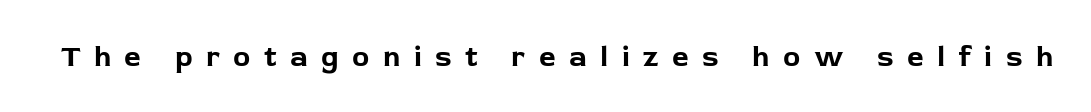
{"serif": "no", "italic": "no", "bold": "yes", "weight": "bold", "width": "normal", "stroke_contrast": "low", "x_height": "medium", "monospaced": "no", "underline": "no", "letter_spacing": "wide", "letter_spacing_em": 0.46, "glyph_px": 29}
